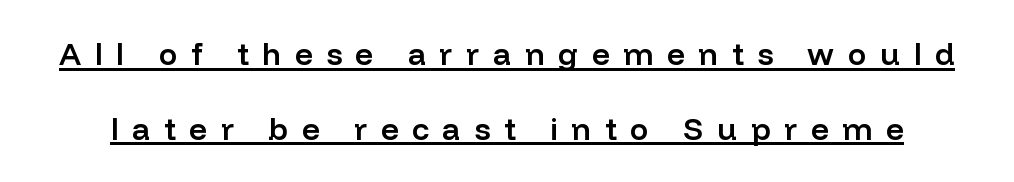
In terms of posture, this sample is upright. Strokes here are thickened, but only to semibold level. Substantial extra tracking has been applied to these lines. Spacing verdict: proportional, widths tailored to each character. The text was rendered using a sans face with plain stroke endings.
